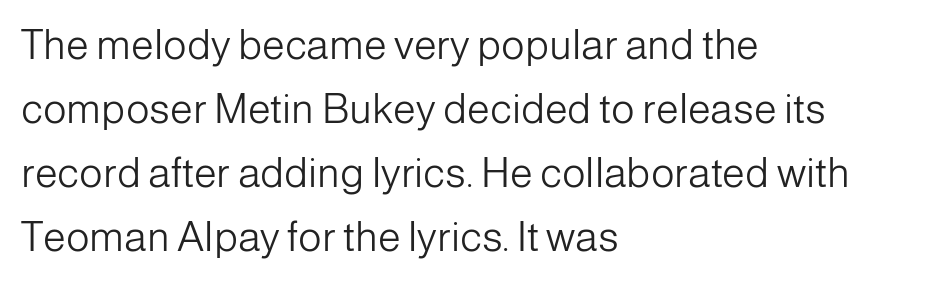
The image shows 41 px light sans-serif type, upright; set left-aligned, normal line spacing (1.56x), normal letter spacing, not underlined; low stroke contrast and a medium x-height.
